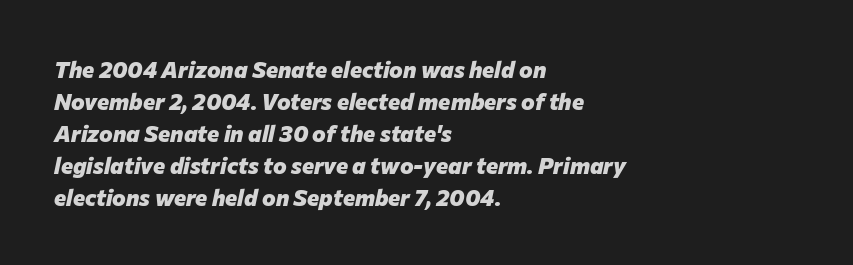
Q: Is the text bold? A: Yes.
Q: Is the text italic (slanted)? A: Yes, it leans right by about 12 degrees.
Q: Is the text underlined? A: No.
Q: How is the paragraph aligned? A: Left-aligned.
Q: Is the spacing between letters normal or unusually wide? A: Normal.
Q: Is the spacing between lines tight, normal or loose? A: Normal.
